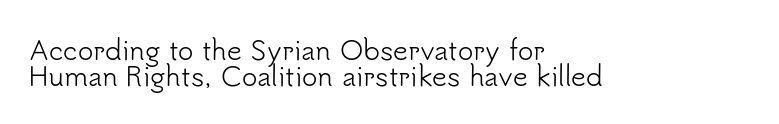
Ink coverage per letter is moderate at most. Vertically, the passage feels compressed, each row crowding the next. Any mark beneath the type? The region is blank. Is the block centered? No — it sits flush against the left margin.
